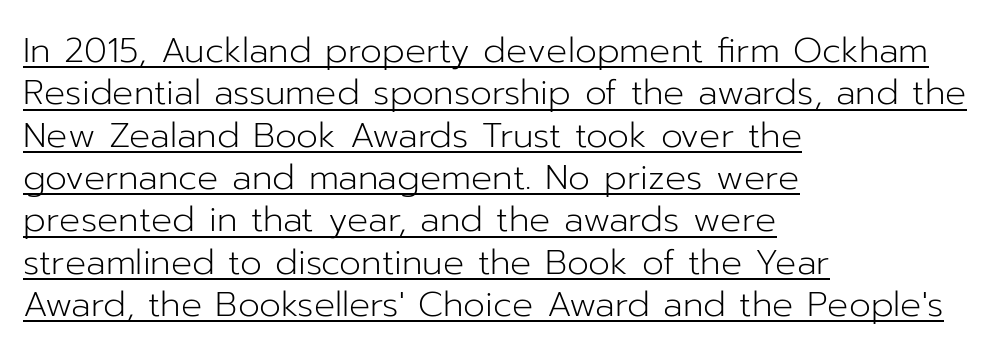
The paragraph shown leans on its left margin. Beneath each row of characters lies a ruled line. The passage shown is typeset with a sans-serif family. Tall strokes in this sample are plumb rather than angled.
